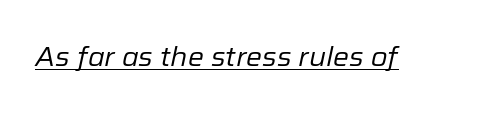
The image shows 27 px text type, italic (leaning right); set normal letter spacing, underlined.
